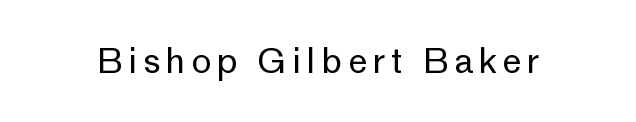
Heaviness? Minimal to ordinary, like unemphasized prose. Is this a sans? Yes — the strokes have no serifs. Descenders hang freely into open space. It's the straight-up-and-down kind of type.
